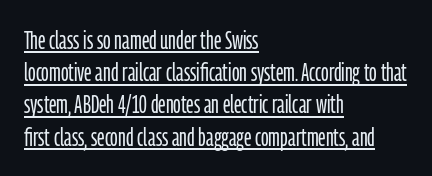
The image shows 25 px text type, upright; set left-aligned, normal line spacing (1.29x), normal letter spacing, underlined.
